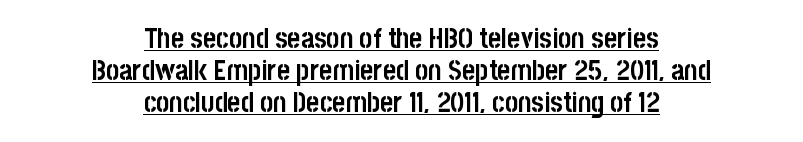
On the weight axis this lands at bold, roughly 700. Every stem runs plumb, perpendicular to the baseline. The face used here is a sans, in the tradition of grotesques and geometrics. A continuous stroke trails under the words, as in a hyperlink. The rendering keeps characters at their native spacing.
